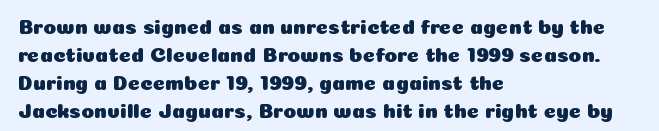
The image shows 21 px text type, upright; set left-aligned, normal line spacing (1.33x), normal letter spacing, not underlined.
